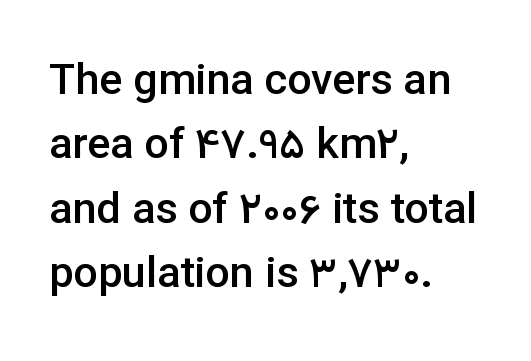
The image shows 43 px semibold sans-serif type, upright; set left-aligned, normal line spacing (1.5x), normal letter spacing, not underlined; low stroke contrast and a medium x-height.
